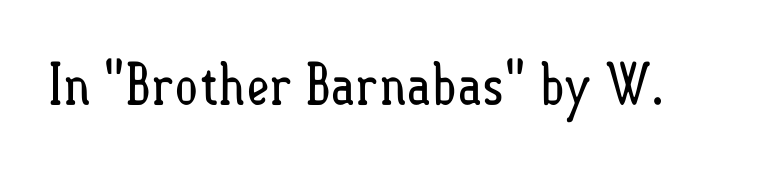
Q: Is the text bold? A: No.
Q: Is the text italic (slanted)? A: No, it is upright.
Q: Is the text underlined? A: No.
Q: Is the spacing between letters normal or unusually wide? A: Normal.
Q: Width (condensed, normal, or wide)? A: Condensed.
Q: Stroke contrast? A: Low.
Q: x-height? A: Small.
Q: Monospaced? A: No.
